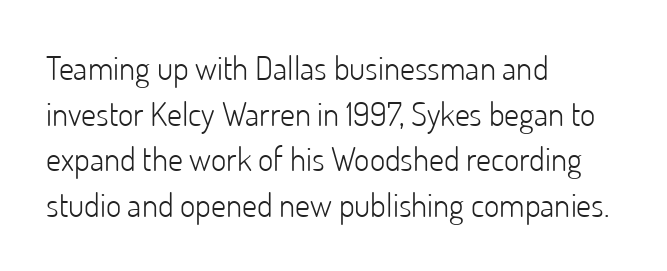
Compared with a centered layout, this one pins lines to the left instead. Observe the absence of serifs on each vertical stroke in this sample. Is the type heavy? It reads as light-to-regular instead. There is no visible air inserted between adjacent glyphs. The face used here is proportionally spaced, like ordinary book or web type. A typesetter would call this leading conventional body-copy spacing.
